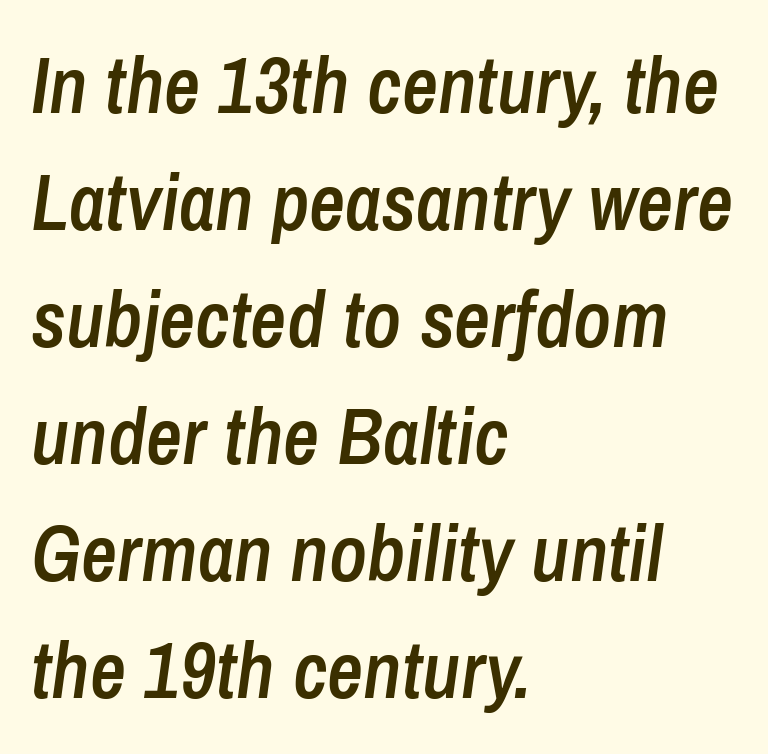
{"italic": "yes", "lean": "right", "slant_degrees": 8, "bold": "semi", "weight": "semibold", "width": "condensed", "stroke_contrast": "low", "x_height": "medium", "monospaced": "no", "underline": "no", "align": "left", "line_spacing": "normal", "line_spacing_ratio": 1.48, "letter_spacing": "normal", "letter_spacing_em": 0.0, "glyph_px": 79}
